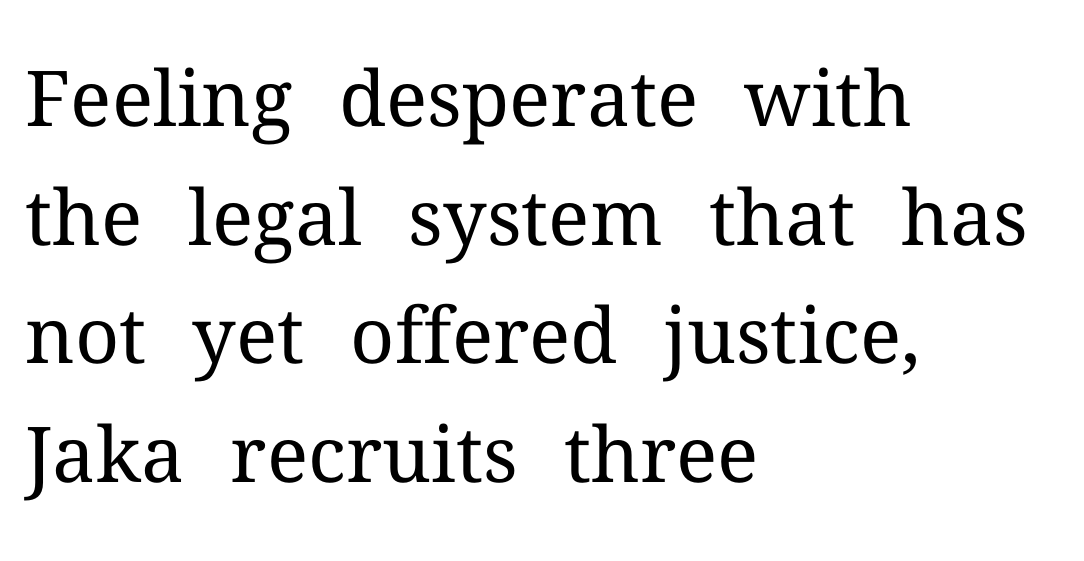
The image shows 77 px regular-weight serif type, upright; set left-aligned, normal line spacing (1.54x), normal letter spacing, not underlined; medium stroke contrast and a medium x-height.
